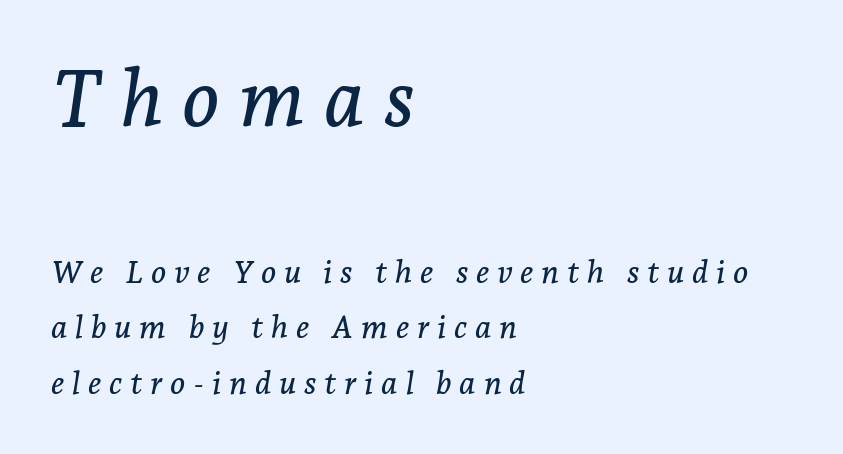
Does extra space separate the letters? Yes, quite a lot of it. Is this a fixed-width face? No — the glyphs have proportional, varying widths. The initial chunk of copy outweighs the following chunk in type size. Line starts are locked; line ends wander.
